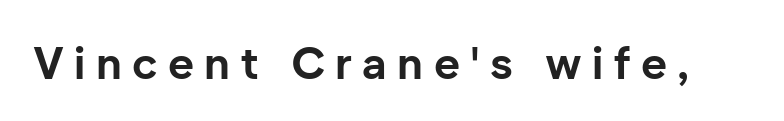
{"serif": "no", "italic": "no", "bold": "yes", "weight": "bold", "width": "normal", "stroke_contrast": "low", "x_height": "medium", "monospaced": "no", "underline": "no", "letter_spacing": "wide", "letter_spacing_em": 0.23, "glyph_px": 45}
